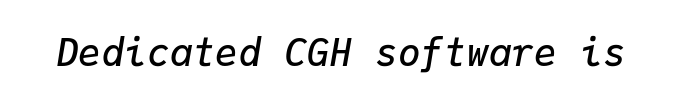
Q: Is the text bold? A: Semi-bold.
Q: Is the text italic (slanted)? A: Yes, it leans right by about 9 degrees.
Q: Is the text underlined? A: No.
Q: Is the spacing between letters normal or unusually wide? A: Normal.
Q: Width (condensed, normal, or wide)? A: Normal.
Q: Stroke contrast? A: Low.
Q: x-height? A: Medium.
Q: Monospaced? A: Yes.
